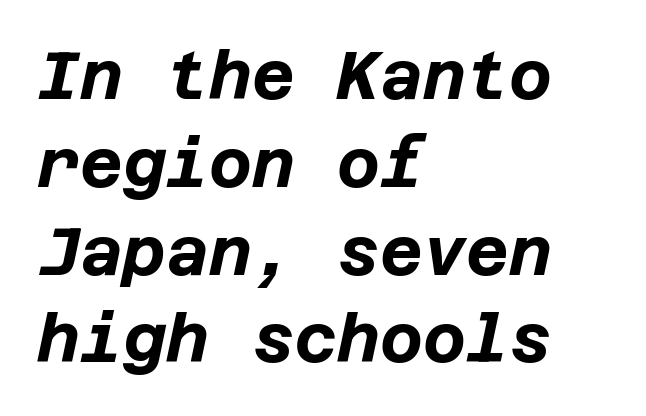
Q: Is the text bold? A: Yes.
Q: Is the text italic (slanted)? A: Yes, it leans right by about 12 degrees.
Q: Is the text underlined? A: No.
Q: How is the paragraph aligned? A: Left-aligned.
Q: Is the spacing between letters normal or unusually wide? A: Normal.
Q: Is the spacing between lines tight, normal or loose? A: Normal.
Q: Width (condensed, normal, or wide)? A: Normal.
Q: Stroke contrast? A: Low.
Q: x-height? A: Large.
